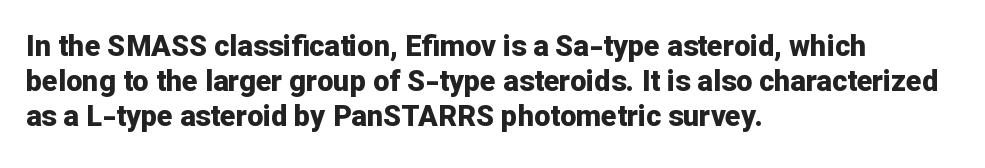
The lines are quadded left. A bare baseline throughout the passage. Caption: bold face, heavy strokes. Here the glyphs are tracked normally, forming tight word shapes.
